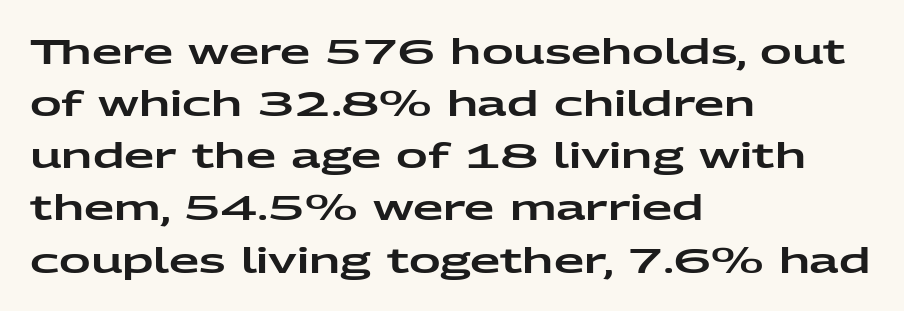
The image shows 35 px wide sans-serif type, upright; set left-aligned, normal line spacing (1.49x), normal letter spacing, not underlined; low stroke contrast and a medium x-height.
